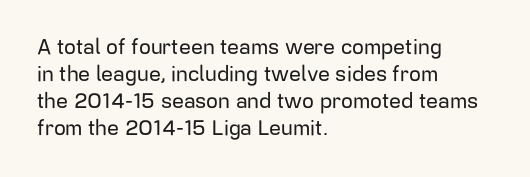
No word sits above an underline. Rendered with straight, roman letterforms. A typesetter would call this leading conventional body-copy spacing. Nothing unusual about the tracking: characters are spaced as the font intends. Line starts are locked; line ends wander.
